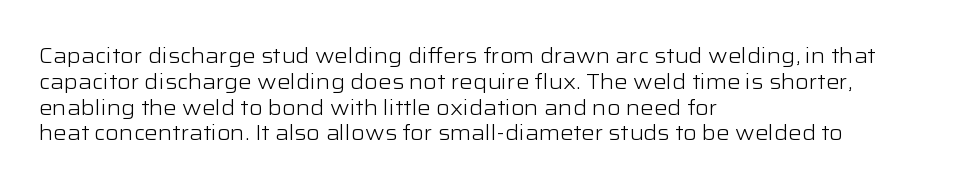
The image shows 21 px text type, upright; set left-aligned, line spacing 1.23x, normal letter spacing, not underlined.
